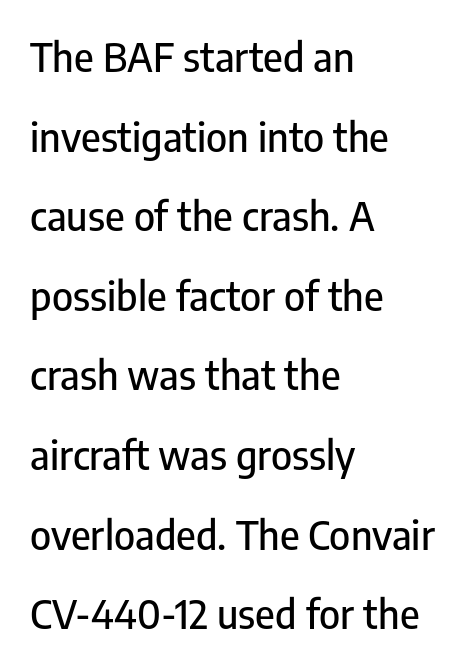
Q: Is the text italic (slanted)? A: No, it is upright.
Q: Is the typeface a serif or a sans-serif typeface? A: Sans-serif.
Q: Is the text underlined? A: No.
Q: How is the paragraph aligned? A: Left-aligned.
Q: Is the spacing between letters normal or unusually wide? A: Normal.
Q: Is the spacing between lines tight, normal or loose? A: Loose.
Q: Width (condensed, normal, or wide)? A: Condensed.
Q: Stroke contrast? A: Low.
Q: x-height? A: Medium.
Q: Monospaced? A: No.
